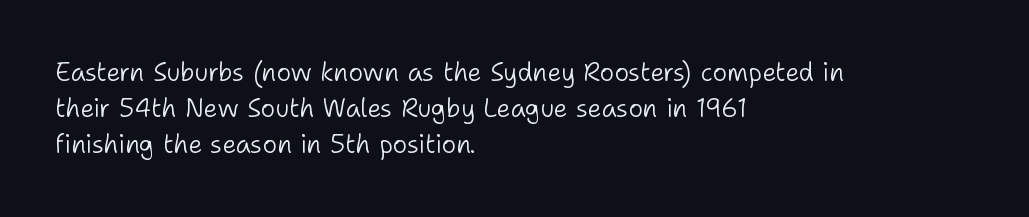
Q: Is the text bold? A: No.
Q: Is the text italic (slanted)? A: No, it is upright.
Q: Is the text underlined? A: No.
Q: How is the paragraph aligned? A: Left-aligned.
Q: Is the spacing between letters normal or unusually wide? A: Normal.
Q: Is the spacing between lines tight, normal or loose? A: Normal.
